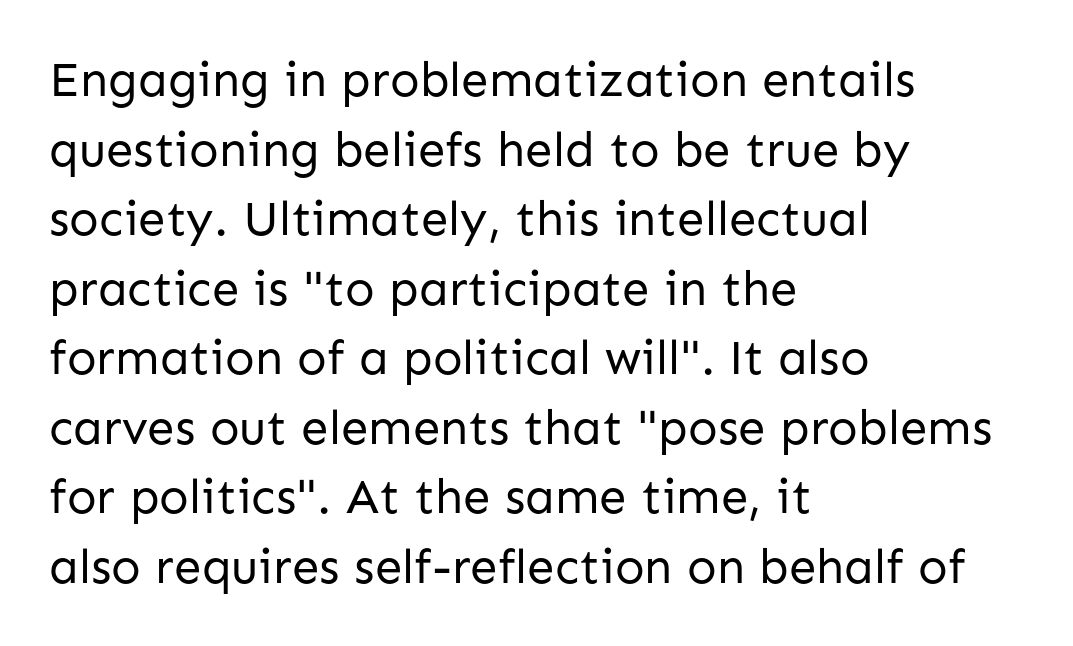
Q: Is the text bold? A: No.
Q: Is the text italic (slanted)? A: No, it is upright.
Q: Is the typeface a serif or a sans-serif typeface? A: Sans-serif.
Q: Is the text underlined? A: No.
Q: How is the paragraph aligned? A: Left-aligned.
Q: Is the spacing between letters normal or unusually wide? A: Normal.
Q: Is the spacing between lines tight, normal or loose? A: Normal.
Q: Width (condensed, normal, or wide)? A: Normal.
Q: Stroke contrast? A: Low.
Q: x-height? A: Medium.
Q: Monospaced? A: No.
